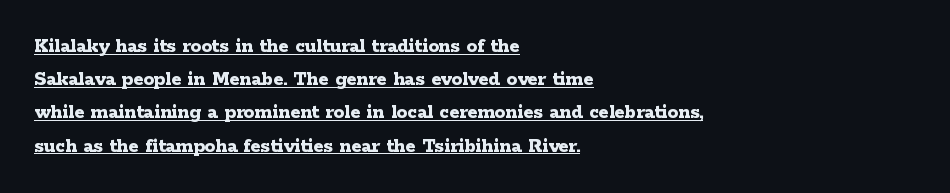
{"italic": "no", "bold": "yes", "underline": "yes", "align": "left", "line_spacing": "normal", "line_spacing_ratio": 1.58, "letter_spacing": "normal", "letter_spacing_em": 0.0, "glyph_px": 21}
